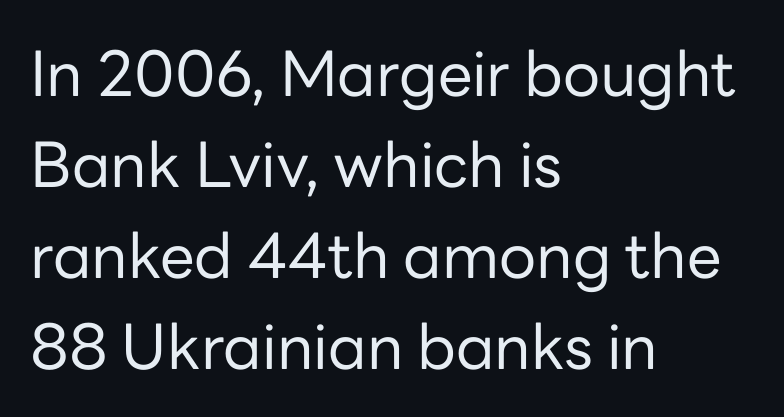
{"serif": "no", "italic": "no", "bold": "no", "weight": "regular", "width": "normal", "stroke_contrast": "low", "x_height": "medium", "monospaced": "no", "underline": "no", "align": "left", "line_spacing": "normal", "line_spacing_ratio": 1.47, "letter_spacing": "normal", "letter_spacing_em": 0.0, "glyph_px": 62}
